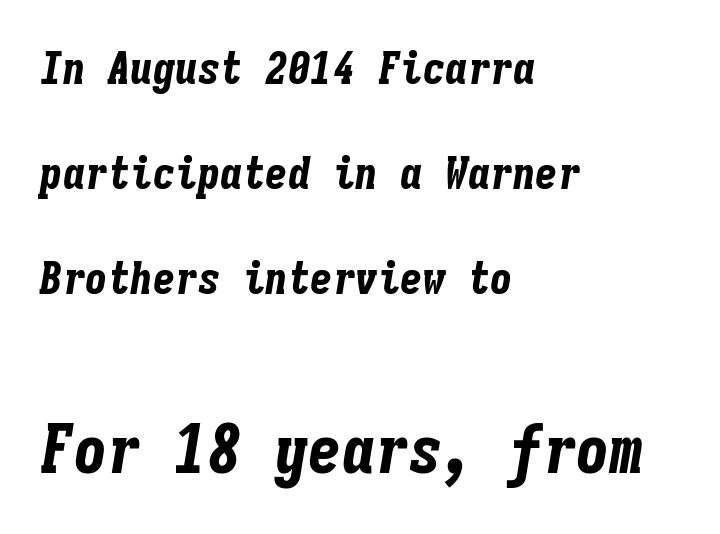
{"italic": "yes", "lean": "right", "slant_degrees": 9, "bold": "yes", "weight": "bold", "width": "condensed", "stroke_contrast": "low", "x_height": "medium", "monospaced": "yes", "underline": "no", "align": "left", "line_spacing": "loose", "line_spacing_ratio": 2.33, "letter_spacing": "normal", "letter_spacing_em": 0.0, "larger_block": "second", "size_ratio": 1.49, "glyph_px": 67}
